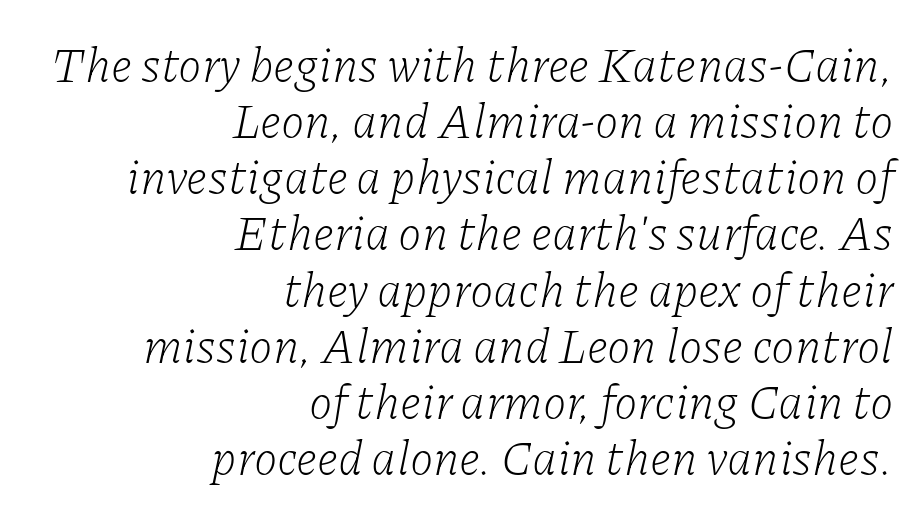
Q: Is the text bold? A: No.
Q: Is the text italic (slanted)? A: Yes, it leans right by about 11 degrees.
Q: Is the typeface a serif or a sans-serif typeface? A: Serif.
Q: Is the text underlined? A: No.
Q: How is the paragraph aligned? A: Right-aligned.
Q: Is the spacing between letters normal or unusually wide? A: Normal.
Q: Width (condensed, normal, or wide)? A: Normal.
Q: Stroke contrast? A: Low.
Q: x-height? A: Medium.
Q: Monospaced? A: No.
